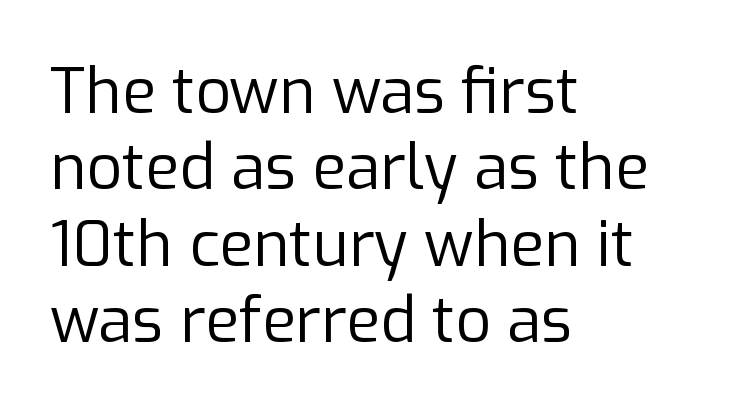
The image shows 62 px regular-weight sans-serif type, upright; set left-aligned, line spacing 1.23x, normal letter spacing, not underlined; low stroke contrast and a medium x-height.
